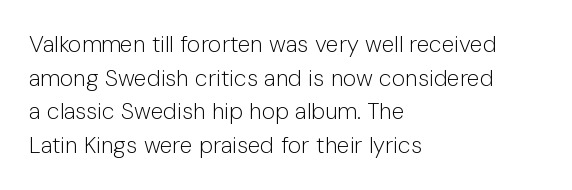
Q: Is the text bold? A: No.
Q: Is the text italic (slanted)? A: No, it is upright.
Q: Is the text underlined? A: No.
Q: How is the paragraph aligned? A: Left-aligned.
Q: Is the spacing between letters normal or unusually wide? A: Normal.
Q: Is the spacing between lines tight, normal or loose? A: Normal.
